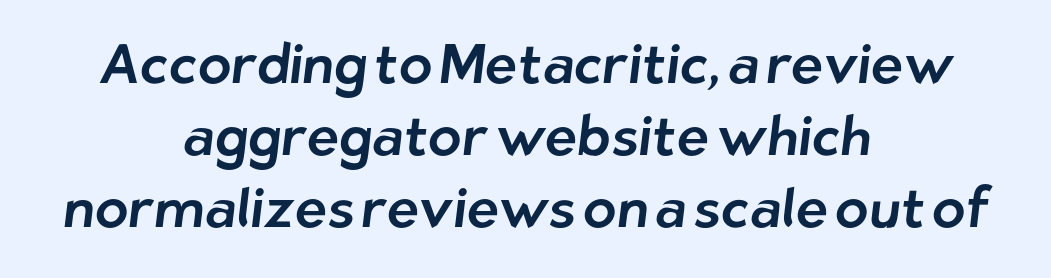
Lines of text with bare space underneath. Alignment: centered. The line-height multiplier appears to be the usual default. There is no visible air inserted between adjacent glyphs. To sum up the face: it is a sans, with no serifs. Spacing verdict: proportional, widths tailored to each character.
